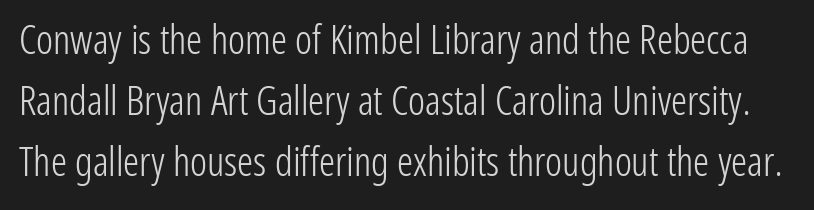
The passage shown is typed in a proportional face where columns would drift. Do the letters lean? They stand straight. This is sans-serif lettering, the kind often seen on screens and signage. Weight class: somewhere from thin through regular. Honestly, the row spacing looks completely unremarkable. Beneath every word, the page is bare.
